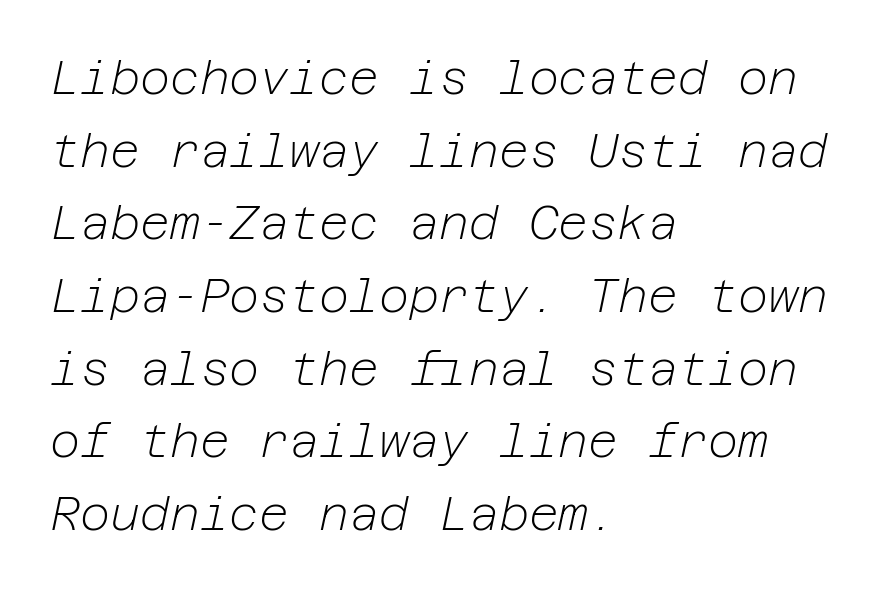
The image shows 46 px light type, italic (leaning right); set left-aligned, normal line spacing (1.58x), normal letter spacing, not underlined; low stroke contrast and a medium x-height.
